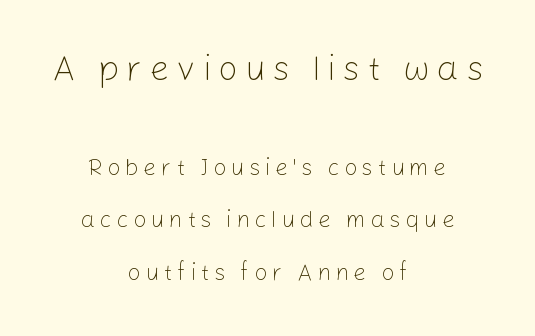
Serif or sans? Sans — the stroke terminals are bare. The passage shown has open, widely tracked lettering throughout. Large over small — that's the arrangement of the two blocks here. The lettering stays uniformly vertical, giving the passage a roman look. Interline gaps are noticeably wide in this sample. The cut favours lightness, reaching ordinary text weight at its darkest.
